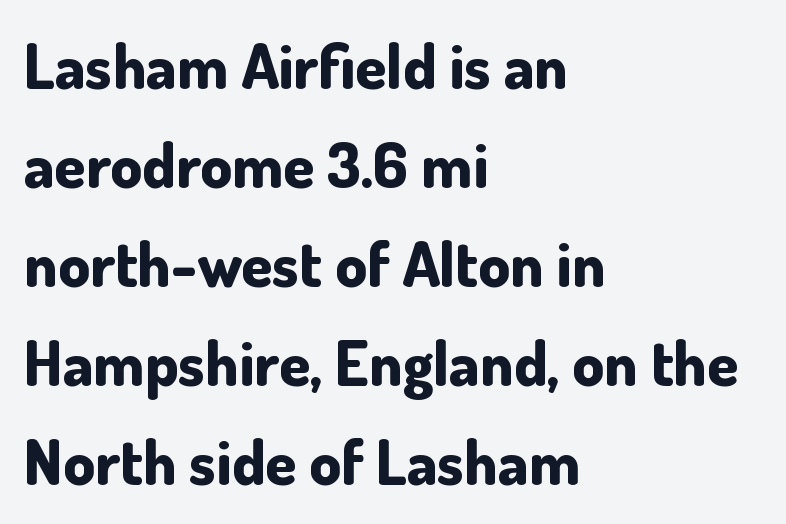
The image shows 63 px bold sans-serif type, upright; set left-aligned, normal line spacing (1.57x), normal letter spacing, not underlined; low stroke contrast and a small x-height.
